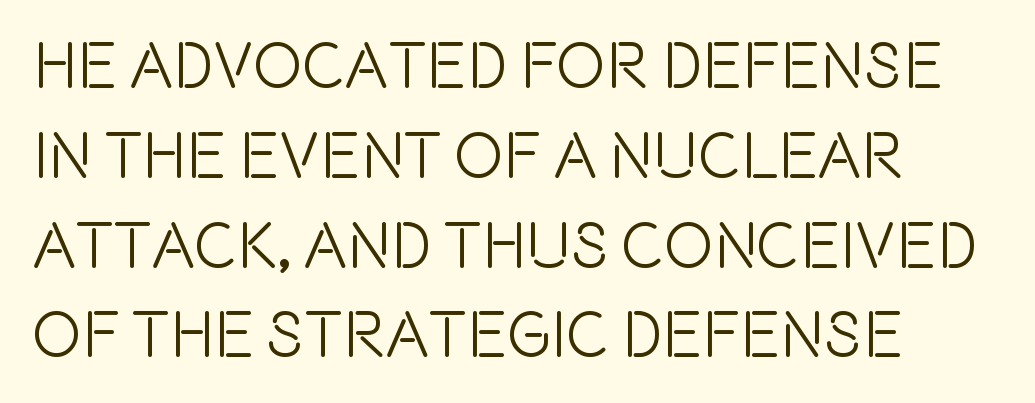
These lines are composed in type without serifs. Is the block centered? No — it sits flush against the left margin. The face used here is proportionally spaced, like ordinary book or web type. The string is rendered with underlining switched off. Is there any slant? The stems are plumb.
